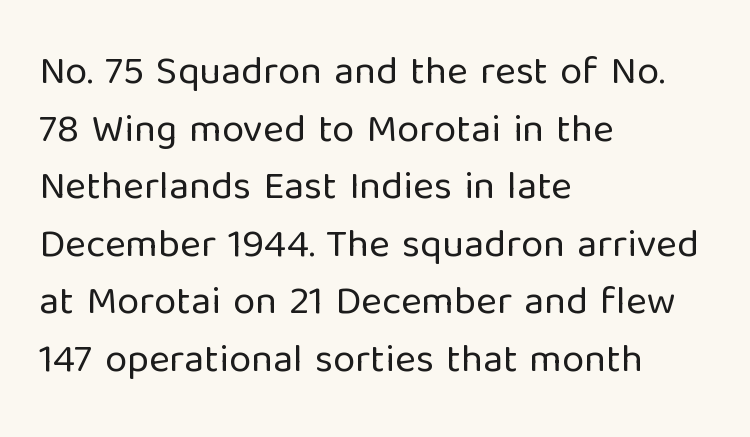
{"serif": "no", "italic": "no", "bold": "no", "weight": "regular", "width": "normal", "stroke_contrast": "low", "x_height": "medium", "monospaced": "no", "underline": "no", "align": "left", "line_spacing": "normal", "line_spacing_ratio": 1.44, "letter_spacing": "normal", "letter_spacing_em": 0.0, "glyph_px": 40}
